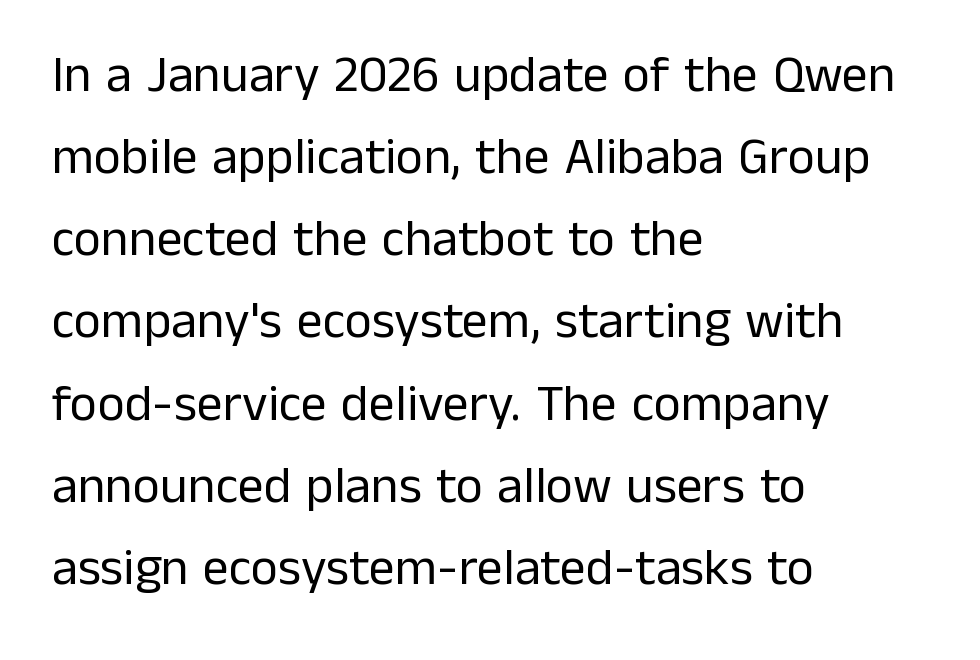
Q: Is the text bold? A: No.
Q: Is the text italic (slanted)? A: No, it is upright.
Q: Is the typeface a serif or a sans-serif typeface? A: Sans-serif.
Q: Is the text underlined? A: No.
Q: How is the paragraph aligned? A: Left-aligned.
Q: Is the spacing between letters normal or unusually wide? A: Normal.
Q: Is the spacing between lines tight, normal or loose? A: Normal.
Q: Width (condensed, normal, or wide)? A: Normal.
Q: Stroke contrast? A: Low.
Q: x-height? A: Medium.
Q: Monospaced? A: No.
